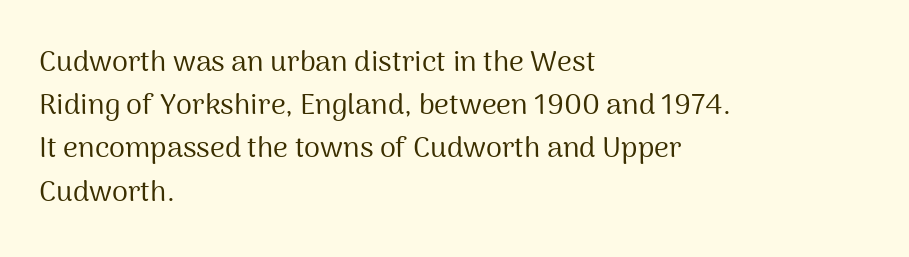
The image shows 29 px regular-weight sans-serif type, upright; set left-aligned, normal line spacing (1.49x), normal letter spacing, not underlined; medium stroke contrast and a medium x-height.
